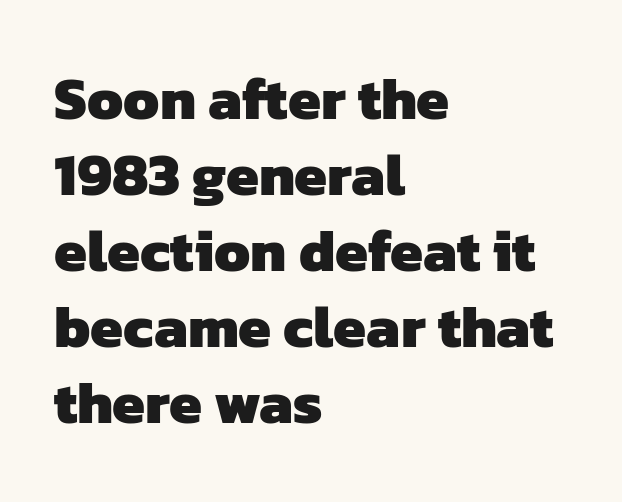
{"serif": "no", "bold": "yes", "weight": "heavy", "width": "normal", "stroke_contrast": "low", "x_height": "medium", "monospaced": "no", "underline": "no", "align": "left", "line_spacing": "normal", "line_spacing_ratio": 1.29, "letter_spacing": "normal", "letter_spacing_em": 0.0, "glyph_px": 59}
